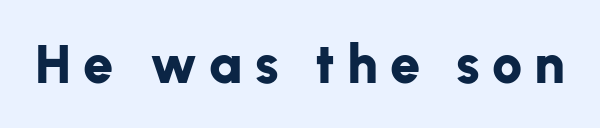
Q: Is the text bold? A: Yes.
Q: Is the text italic (slanted)? A: No, it is upright.
Q: Is the typeface a serif or a sans-serif typeface? A: Sans-serif.
Q: Is the text underlined? A: No.
Q: Is the spacing between letters normal or unusually wide? A: Unusually wide.
Q: Width (condensed, normal, or wide)? A: Normal.
Q: Stroke contrast? A: Low.
Q: x-height? A: Medium.
Q: Monospaced? A: No.
